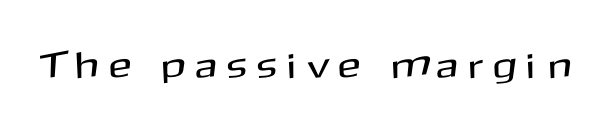
The image shows 37 px sans-serif type, upright; set unusually wide letter spacing (+0.33 em), not underlined; medium stroke contrast and a medium x-height.
